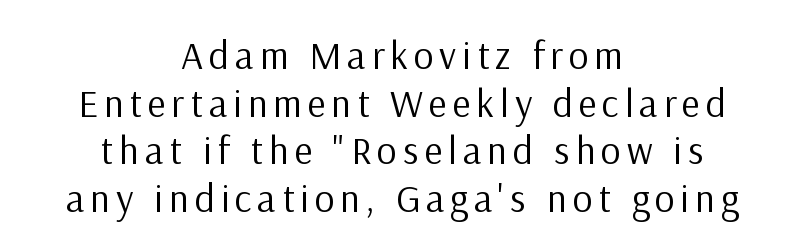
The image shows 39 px regular-weight sans-serif type, upright; set centered, line spacing 1.22x, not underlined; low stroke contrast and a medium x-height.
